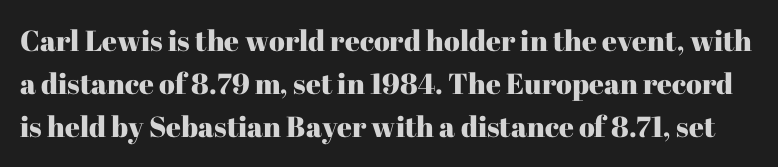
The image shows 29 px serif type, upright; set normal line spacing (1.49x), normal letter spacing, not underlined; high stroke contrast and a medium x-height.
